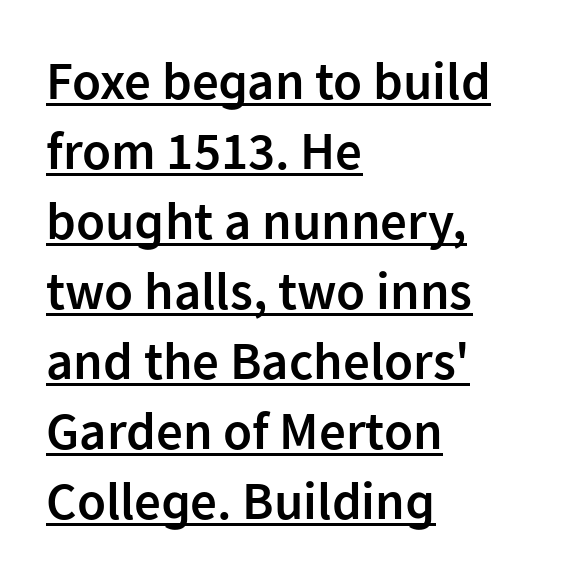
Nothing unusual about the tracking: characters are spaced as the font intends. The typesetting leans somewhat heavy: a semibold. These characters rest on top of a visible drawn line. Character widths vary here, with narrow letters taking less room than wide ones.
